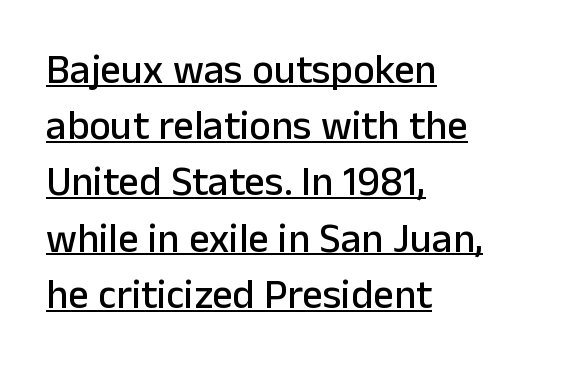
Varying glyph widths throughout — classic text-font behaviour. This block has exactly the height ordinary leading produces. This is underlined copy, the kind a proofreader might mark for attention. Typeset ragged right — the left edge is the straight one. This is the regular roman posture of the typeface. There is no visible air inserted between adjacent glyphs.
